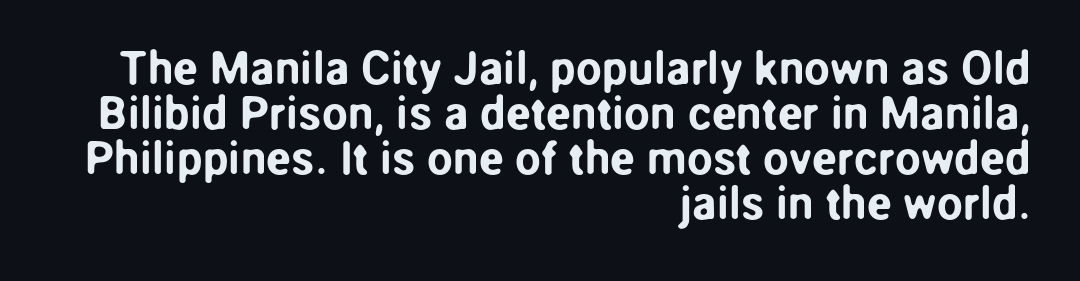
The image shows 46 px sans-serif type, upright; set right-aligned, tight line spacing (0.98x), normal letter spacing, not underlined; low stroke contrast and a medium x-height.
